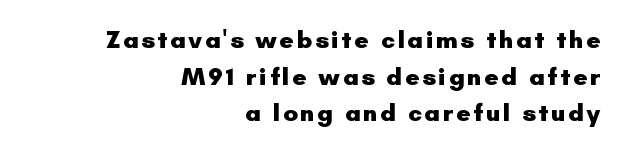
The image shows 25 px bold type, upright; set right-aligned, normal line spacing (1.47x), not underlined.
